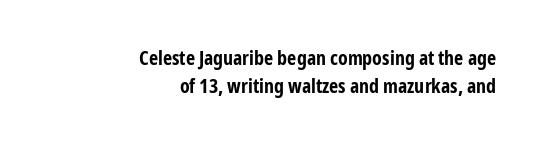
{"italic": "no", "bold": "yes", "underline": "no", "align": "right", "line_spacing": "normal", "line_spacing_ratio": 1.41, "letter_spacing": "normal", "letter_spacing_em": 0.0, "glyph_px": 20}
